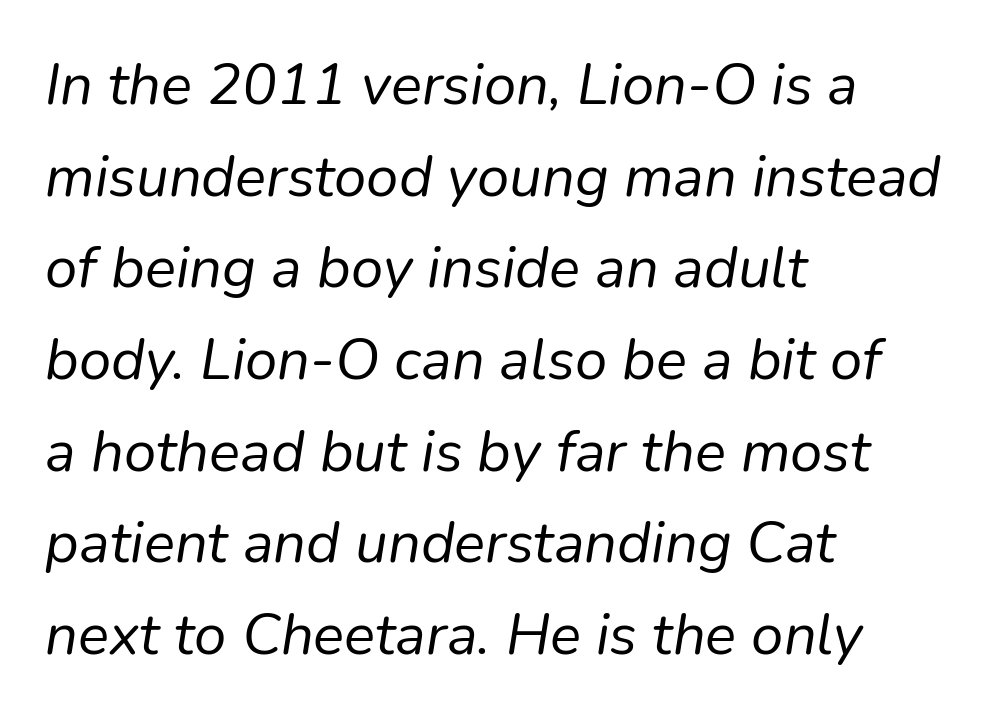
The image shows 58 px regular-weight type, italic (leaning right); set left-aligned, normal line spacing (1.58x), normal letter spacing, not underlined; low stroke contrast and a medium x-height.
